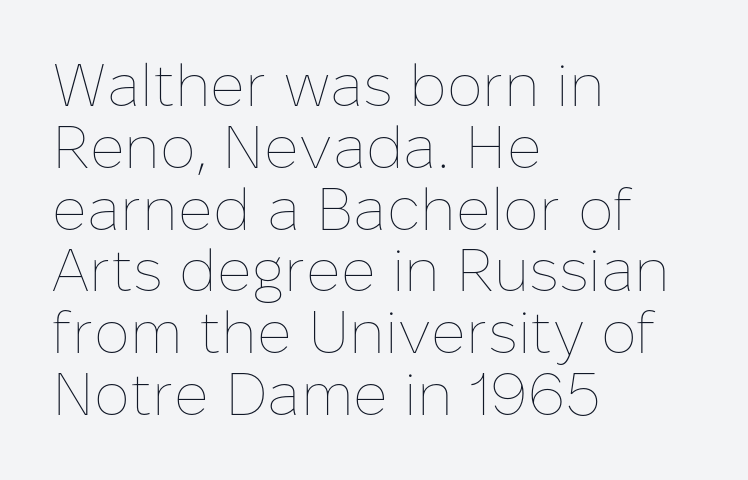
The image shows 60 px thin type, upright; set left-aligned, tight line spacing (1.03x), normal letter spacing, not underlined; low stroke contrast and a medium x-height.
